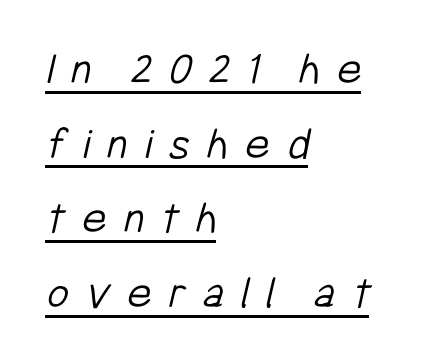
Q: Is the text bold? A: No.
Q: Is the typeface a serif or a sans-serif typeface? A: Sans-serif.
Q: Is the text underlined? A: Yes.
Q: How is the paragraph aligned? A: Left-aligned.
Q: Is the spacing between letters normal or unusually wide? A: Unusually wide.
Q: Is the spacing between lines tight, normal or loose? A: Normal.
Q: Width (condensed, normal, or wide)? A: Condensed.
Q: Stroke contrast? A: Low.
Q: x-height? A: Medium.
Q: Monospaced? A: No.
